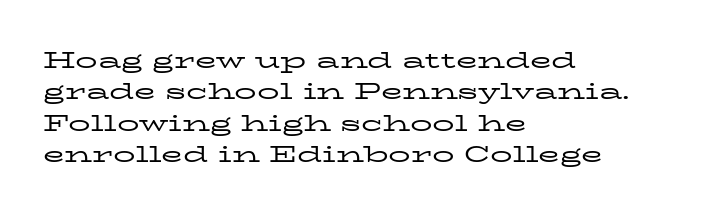
The line-height multiplier appears to be the usual default. The ragged edge is on the right, which tells us the setting is flush left. A typesetter would mark this as roman, not italic. This sample uses plain, unmodified letter spacing. No letter is thick-stroked: the sample isn't bold.
